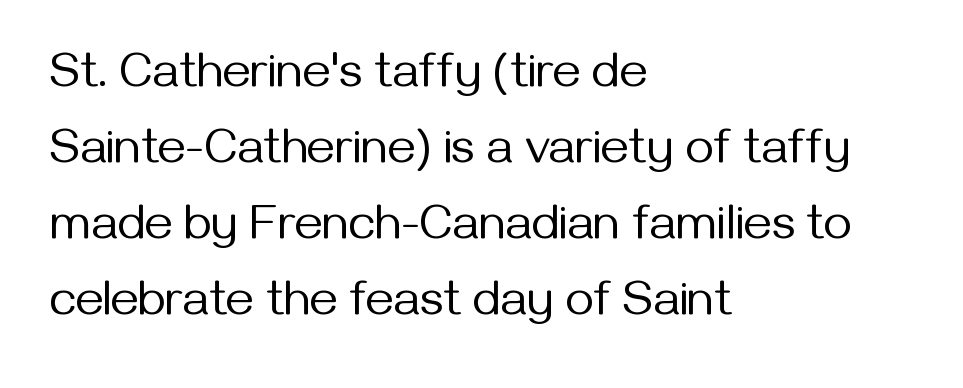
The image shows 49 px regular-weight sans-serif type, upright; set left-aligned, normal line spacing (1.55x), normal letter spacing, not underlined; medium stroke contrast and a medium x-height.
